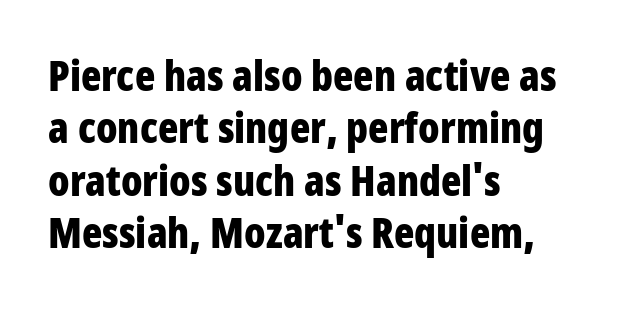
Q: Is the text bold? A: Yes.
Q: Is the text italic (slanted)? A: No, it is upright.
Q: Is the typeface a serif or a sans-serif typeface? A: Sans-serif.
Q: Is the text underlined? A: No.
Q: How is the paragraph aligned? A: Left-aligned.
Q: Is the spacing between letters normal or unusually wide? A: Normal.
Q: Is the spacing between lines tight, normal or loose? A: Normal.
Q: Width (condensed, normal, or wide)? A: Condensed.
Q: Stroke contrast? A: Low.
Q: x-height? A: Large.
Q: Monospaced? A: No.
